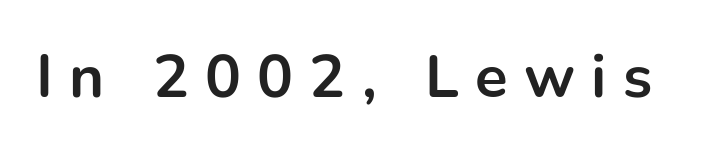
The image shows 60 px bold sans-serif type, upright; set unusually wide letter spacing (+0.27 em), not underlined; low stroke contrast and a medium x-height.
